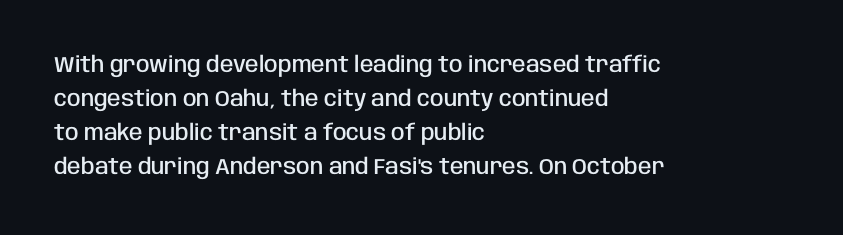
Q: Is the text bold? A: Semi-bold.
Q: Is the text italic (slanted)? A: No, it is upright.
Q: Is the text underlined? A: No.
Q: How is the paragraph aligned? A: Left-aligned.
Q: Is the spacing between letters normal or unusually wide? A: Normal.
Q: Is the spacing between lines tight, normal or loose? A: Normal.
